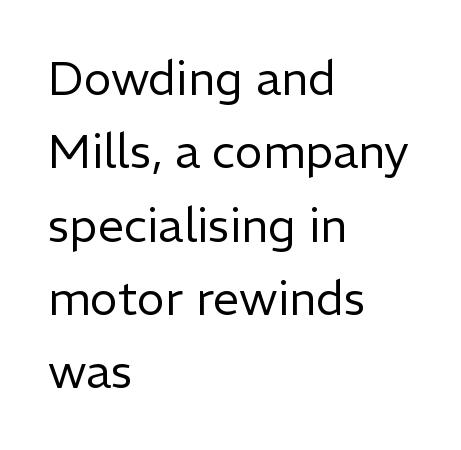
The image shows 47 px regular-weight sans-serif type, upright; set left-aligned, normal line spacing (1.56x), normal letter spacing, not underlined; low stroke contrast and a medium x-height.
